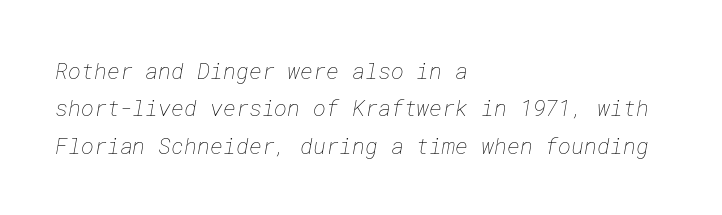
The image shows 22 px text type; set left-aligned, normal line spacing (1.7x), normal letter spacing, not underlined.
